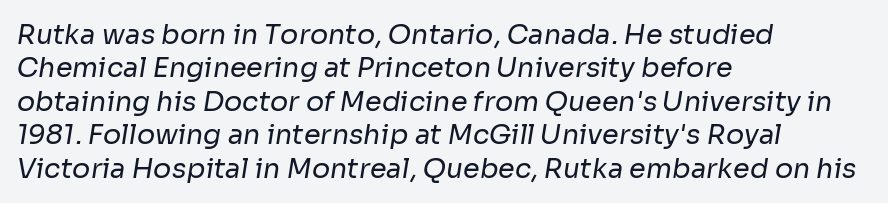
Leftover space on each line is placed entirely after the last word. Descender tails drop into unmarked territory. Standard letterfit; no display-style spreading of the glyphs. The font sits on the lighter half of the weight spectrum, regular included.
